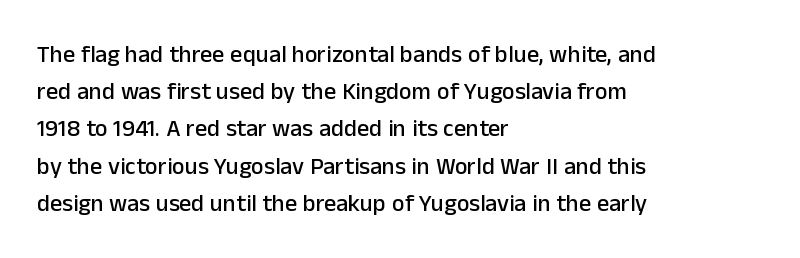
Interline gaps are of average width in this sample. The letters stand upright; this is a roman face. The face used here is rendered with its standard letterfit. Leftover space on each line is placed entirely after the last word. Beneath every word, the page is bare.
